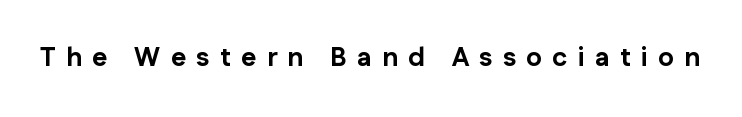
Italic: no, the glyphs are upright roman. How are the letters spaced? Widely, with obvious added tracking. The letters are bold, with thick, heavy strokes. Beneath every word, the page is bare.
